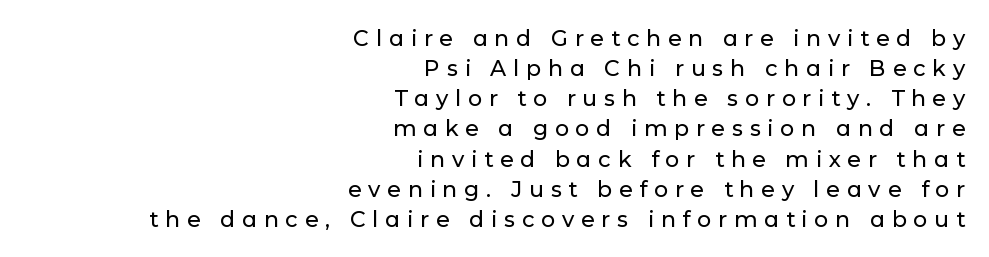
{"italic": "no", "underline": "no", "align": "right", "line_spacing": "normal", "line_spacing_ratio": 1.37, "letter_spacing": "wide", "letter_spacing_em": 0.31, "glyph_px": 22}
